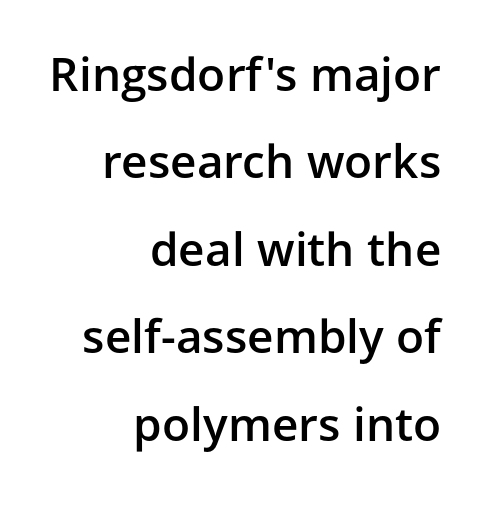
The image shows 46 px semibold sans-serif type, upright; set right-aligned, loose line spacing (1.9x), normal letter spacing, not underlined; low stroke contrast and a medium x-height.
